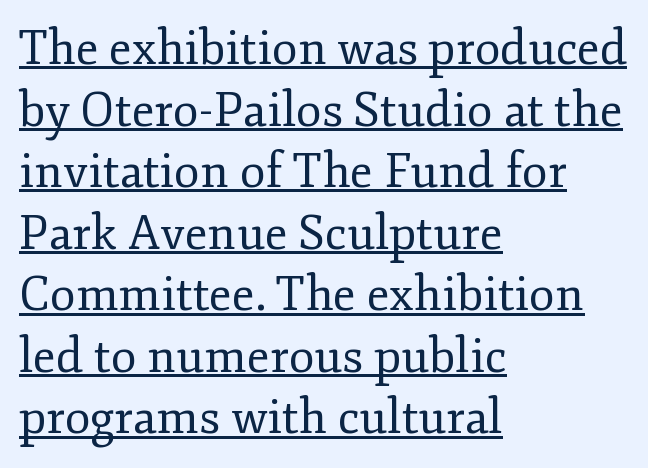
To sum up the face: it has serifs. Quick note: interline space is typical. A typesetter would mark this as roman, not italic. Does the copy run flush right? No — it runs flush left. The passage shown is typed in a proportional face where columns would drift. This is not heavy type; no bold has been used.
